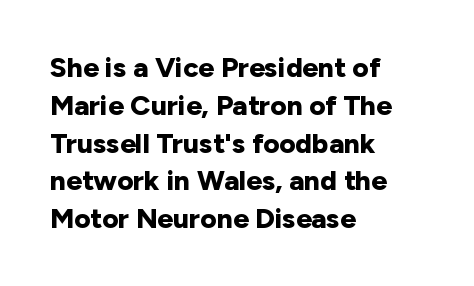
Q: Is the text bold? A: Yes.
Q: Is the text italic (slanted)? A: No, it is upright.
Q: Is the typeface a serif or a sans-serif typeface? A: Sans-serif.
Q: Is the text underlined? A: No.
Q: How is the paragraph aligned? A: Left-aligned.
Q: Is the spacing between letters normal or unusually wide? A: Normal.
Q: Is the spacing between lines tight, normal or loose? A: Normal.
Q: Width (condensed, normal, or wide)? A: Normal.
Q: Stroke contrast? A: Low.
Q: x-height? A: Medium.
Q: Monospaced? A: No.
